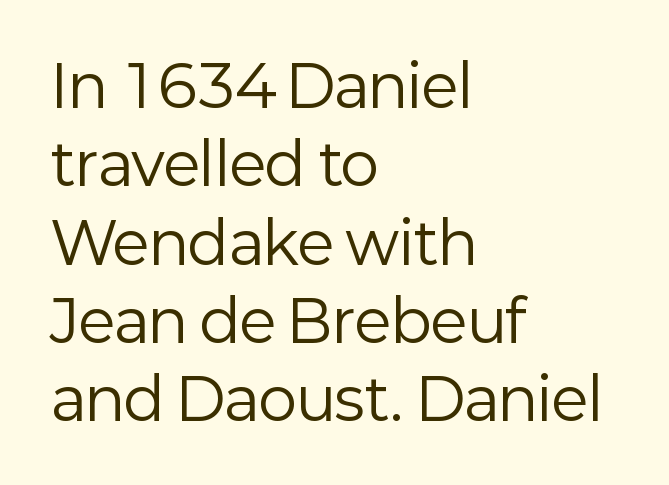
The image shows 58 px regular-weight sans-serif type, upright; set left-aligned, normal line spacing (1.35x), normal letter spacing, not underlined; low stroke contrast and a medium x-height.
